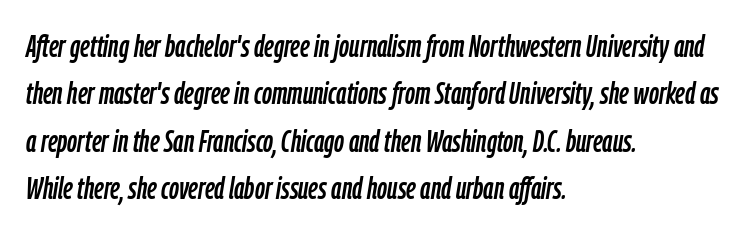
{"italic": "yes", "lean": "right", "slant_degrees": 9, "width": "condensed", "stroke_contrast": "low", "x_height": "medium", "monospaced": "no", "underline": "no", "align": "left", "line_spacing": "normal", "line_spacing_ratio": 1.53, "letter_spacing": "normal", "letter_spacing_em": 0.0, "glyph_px": 31}
